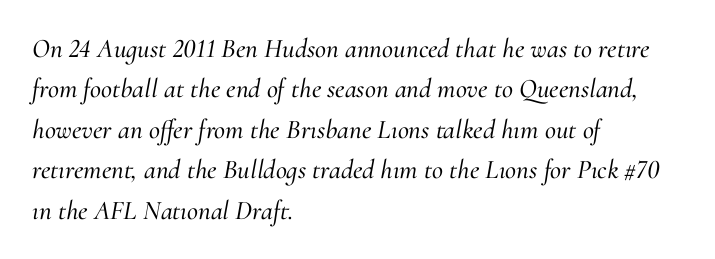
The image shows 27 px text type, italic (leaning right); set left-aligned, normal line spacing (1.5x), normal letter spacing, not underlined.
